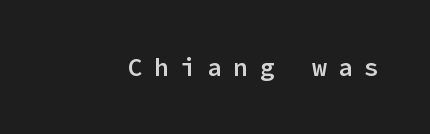
The glyphs are unaccompanied by any horizontal stroke below them. Every character sits straight up, as roman type does. What stands out about the letter spacing? Its width — letters are far apart. Weight check: semibold — heavier than regular, not quite bold.
